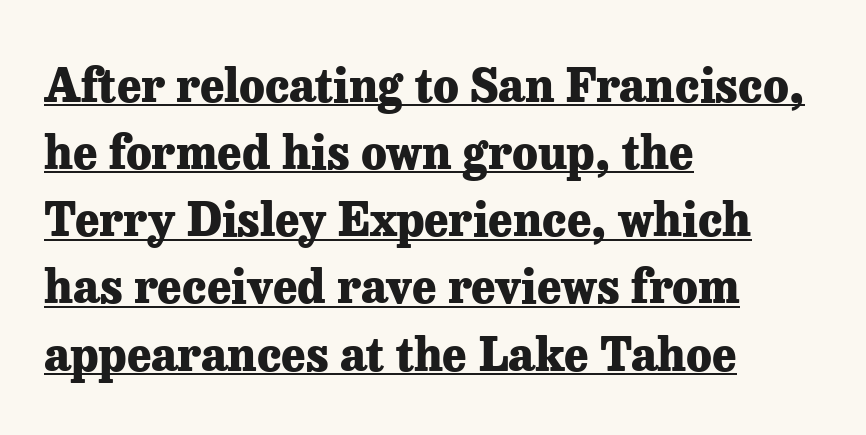
Every letter is thick-stroked: bold, no question. Posture: vertical. Stroke terminals: seriffed. The letterforms sit shoulder to shoulder at normal distance.
